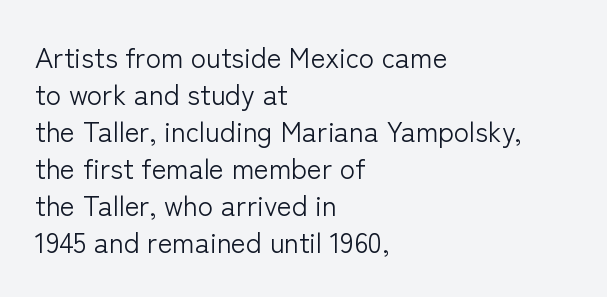
Descenders are the only things crossing below the line. The setting favours the left margin, as ordinary paragraphs usually do. The strokes are not fattened; the text isn't bold. Inter-character spacing is left at the font's built-in metrics.
